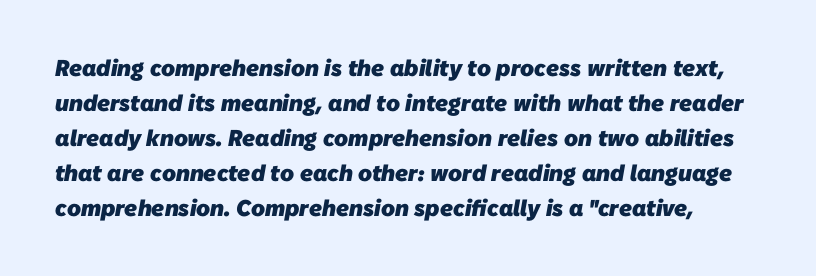
Q: Is the text bold? A: Yes.
Q: Is the text underlined? A: No.
Q: Is the spacing between letters normal or unusually wide? A: Normal.
Q: Is the spacing between lines tight, normal or loose? A: Normal.
